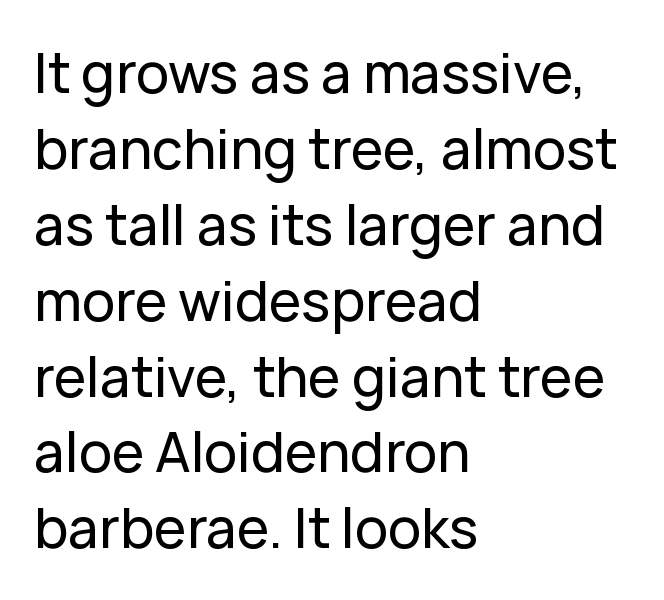
The designer went with a sans here, leaving each stem footless. This sample has the flowing, uneven cadence of proportional lettering. Tall strokes in this sample are plumb rather than angled. Honestly, there is no underline to notice here at all. The space between consecutive lines is moderate.
